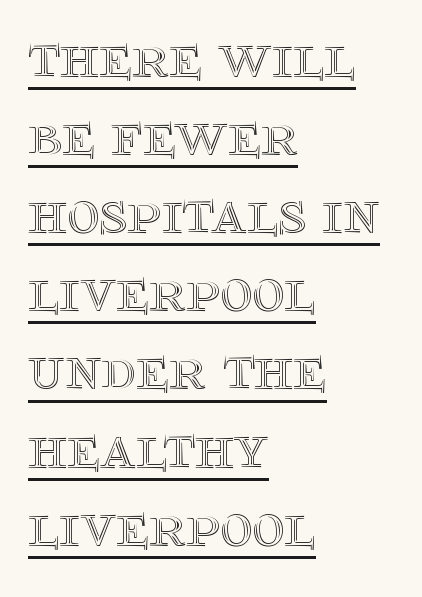
Typeset ragged right — the left edge is the straight one. These lines were composed using upright roman letters. Glance below the letters and you will spot a drawn line. This sample keeps an unexceptional amount of space between lines.
